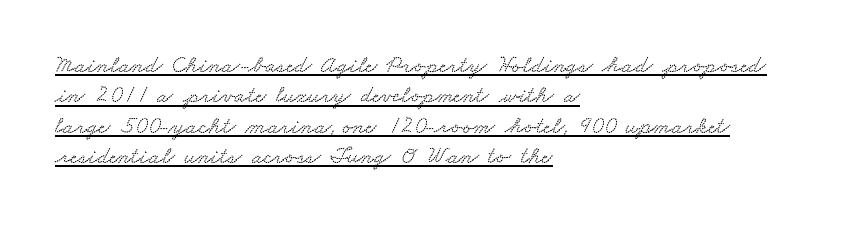
Q: Is the text underlined? A: Yes.
Q: How is the paragraph aligned? A: Left-aligned.
Q: Is the spacing between letters normal or unusually wide? A: Normal.
Q: Is the spacing between lines tight, normal or loose? A: Normal.
